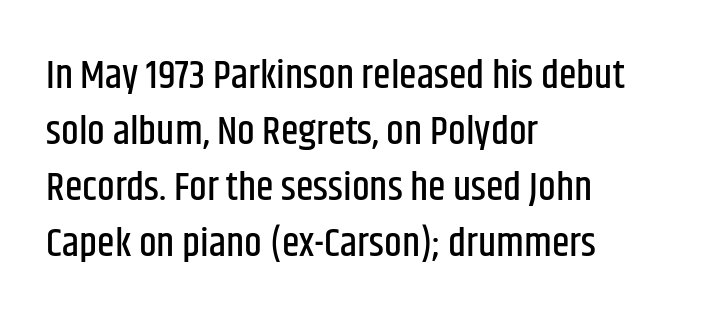
{"serif": "no", "italic": "no", "width": "condensed", "stroke_contrast": "low", "x_height": "large", "monospaced": "no", "underline": "no", "align": "left", "line_spacing": "normal", "line_spacing_ratio": 1.4, "letter_spacing": "normal", "letter_spacing_em": 0.0, "glyph_px": 40}
